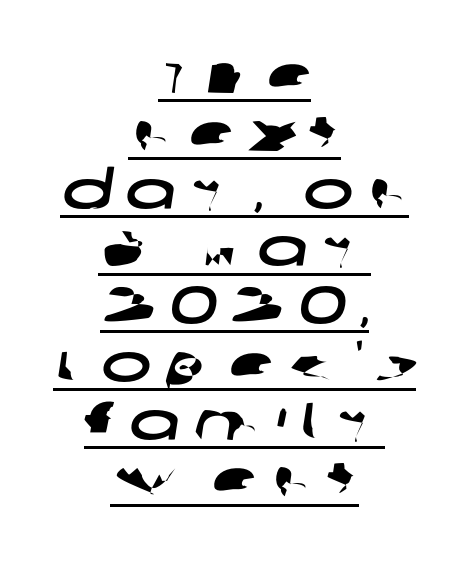
The designer dialed line spacing down below the default. The face used here is a sans, in the tradition of grotesques and geometrics. The passage is arranged like a title page — every line centered. How are the letters spaced? Widely, with obvious added tracking. This sample has the flowing, uneven cadence of proportional lettering. Underlining? Definitely there.
